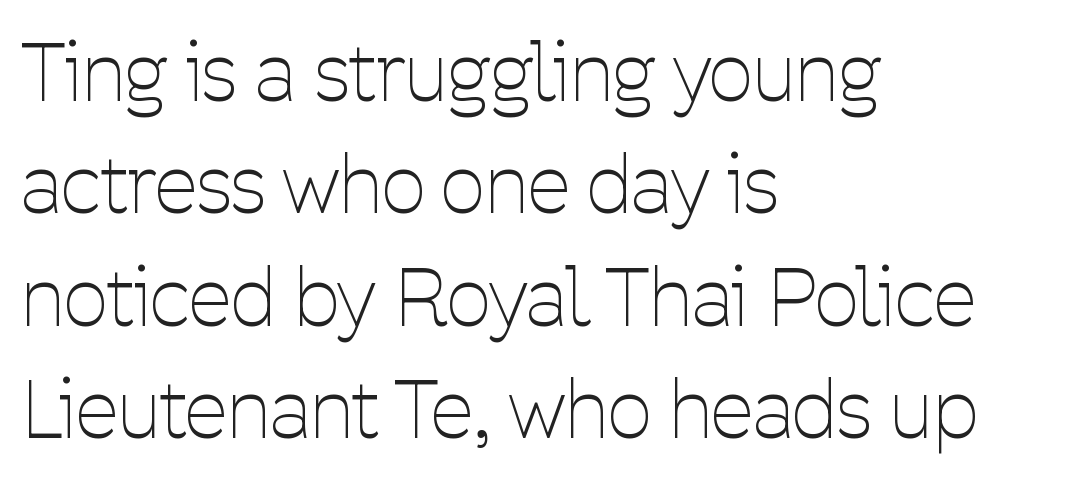
{"serif": "no", "italic": "no", "bold": "no", "weight": "thin", "width": "condensed", "stroke_contrast": "low", "x_height": "medium", "monospaced": "no", "underline": "no", "align": "left", "line_spacing": "normal", "line_spacing_ratio": 1.44, "letter_spacing": "normal", "letter_spacing_em": 0.0, "glyph_px": 78}
